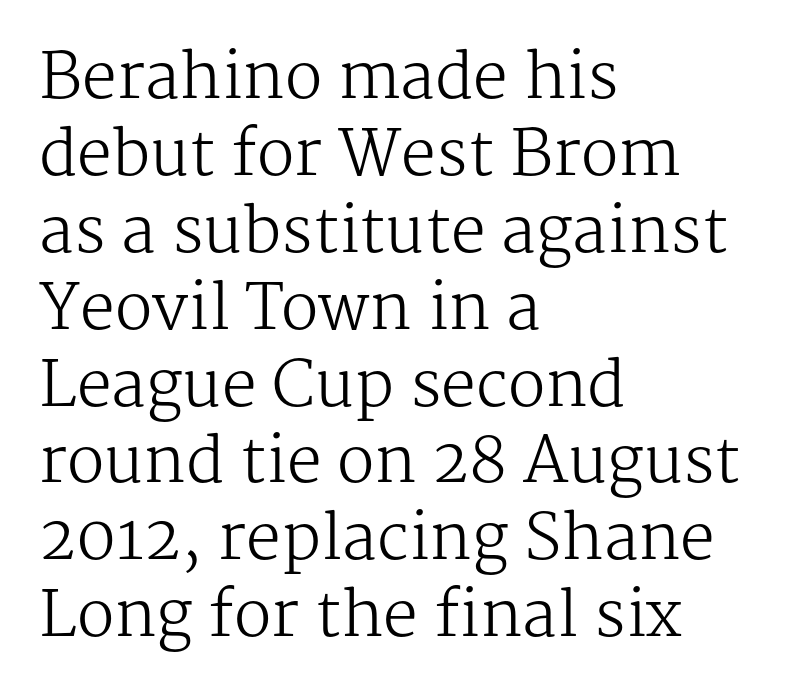
{"serif": "yes", "italic": "no", "bold": "no", "weight": "regular", "width": "normal", "stroke_contrast": "medium", "x_height": "medium", "monospaced": "no", "underline": "no", "align": "left", "line_spacing_ratio": 1.24, "letter_spacing": "normal", "letter_spacing_em": 0.0, "glyph_px": 62}
